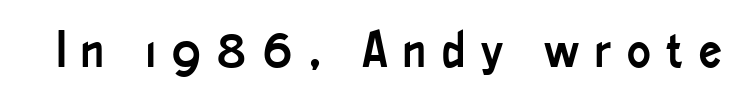
Q: Is the text italic (slanted)? A: No, it is upright.
Q: Is the typeface a serif or a sans-serif typeface? A: Sans-serif.
Q: Is the text underlined? A: No.
Q: Is the spacing between letters normal or unusually wide? A: Unusually wide.
Q: Width (condensed, normal, or wide)? A: Condensed.
Q: Stroke contrast? A: Low.
Q: x-height? A: Small.
Q: Monospaced? A: No.
